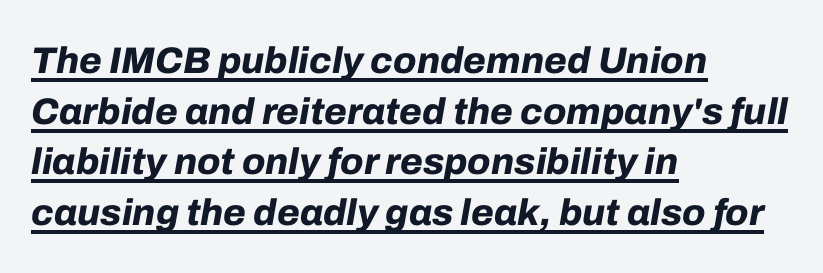
The gaps between neighbouring characters are ordinary and unremarkable. This is oblique type, the kind used for emphasis or titles. Stroke thickness is high; the sample reads as a true bold. The setting favours the left margin, as ordinary paragraphs usually do.
